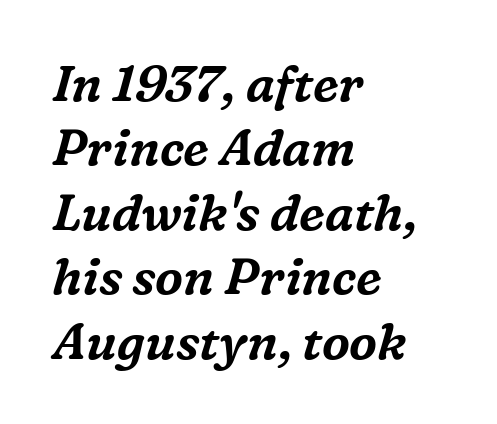
Q: Is the text italic (slanted)? A: Yes, it leans right by about 16 degrees.
Q: Is the typeface a serif or a sans-serif typeface? A: Serif.
Q: Is the text underlined? A: No.
Q: How is the paragraph aligned? A: Left-aligned.
Q: Is the spacing between letters normal or unusually wide? A: Normal.
Q: Is the spacing between lines tight, normal or loose? A: Normal.
Q: Width (condensed, normal, or wide)? A: Normal.
Q: Stroke contrast? A: Medium.
Q: x-height? A: Medium.
Q: Monospaced? A: No.
